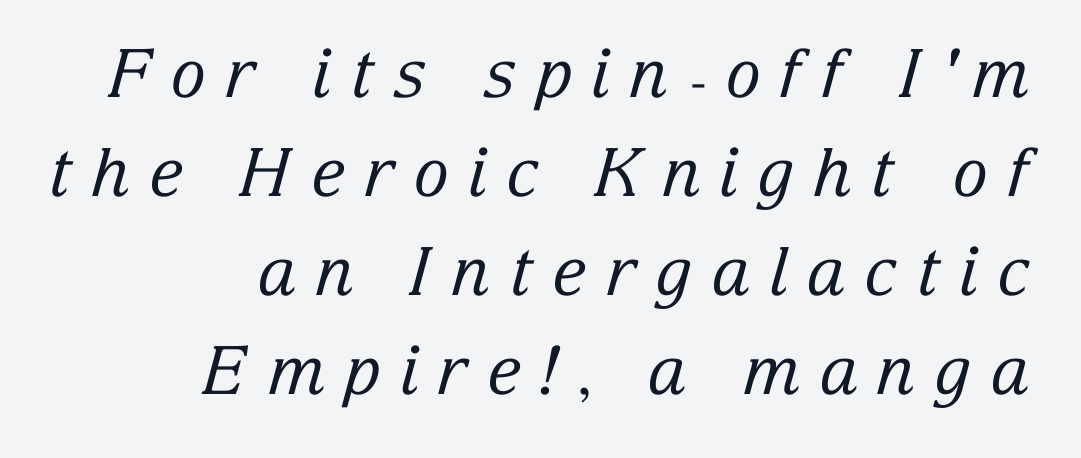
{"serif": "yes", "italic": "yes", "lean": "right", "slant_degrees": 15, "bold": "no", "weight": "regular", "width": "normal", "stroke_contrast": "low", "x_height": "medium", "monospaced": "no", "underline": "no", "align": "right", "line_spacing": "normal", "line_spacing_ratio": 1.48, "letter_spacing": "wide", "letter_spacing_em": 0.28, "glyph_px": 67}
